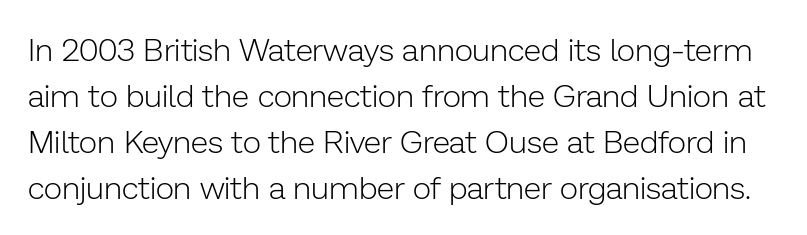
Q: Is the text bold? A: No.
Q: Is the text italic (slanted)? A: No, it is upright.
Q: Is the typeface a serif or a sans-serif typeface? A: Sans-serif.
Q: Is the text underlined? A: No.
Q: Is the spacing between letters normal or unusually wide? A: Normal.
Q: Is the spacing between lines tight, normal or loose? A: Normal.
Q: Width (condensed, normal, or wide)? A: Normal.
Q: Stroke contrast? A: Low.
Q: x-height? A: Medium.
Q: Monospaced? A: No.
